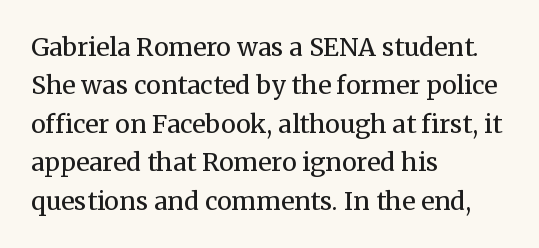
This sample uses an upright cut, with every glyph sitting square on the baseline. The string is rendered with underlining switched off. Tracking value appears to be zero — textbook default spacing. The lines in this sample share a left origin and differ only in where they stop. Vertical spacing — default.
